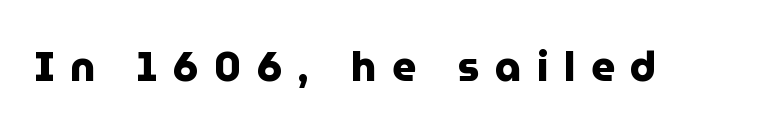
{"serif": "no", "italic": "no", "bold": "yes", "weight": "heavy", "width": "normal", "stroke_contrast": "low", "x_height": "medium", "monospaced": "no", "underline": "no", "letter_spacing": "wide", "letter_spacing_em": 0.38, "glyph_px": 41}
